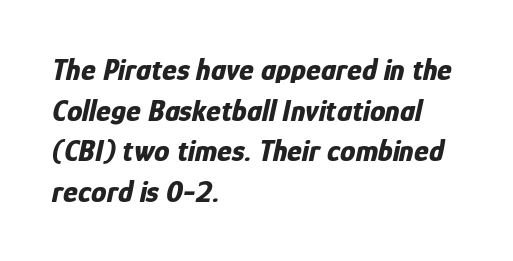
{"italic": "yes", "lean": "right", "slant_degrees": 12, "bold": "yes", "weight": "bold", "width": "condensed", "stroke_contrast": "low", "x_height": "medium", "monospaced": "no", "underline": "no", "align": "left", "line_spacing": "normal", "line_spacing_ratio": 1.31, "letter_spacing": "normal", "letter_spacing_em": 0.0, "glyph_px": 31}
